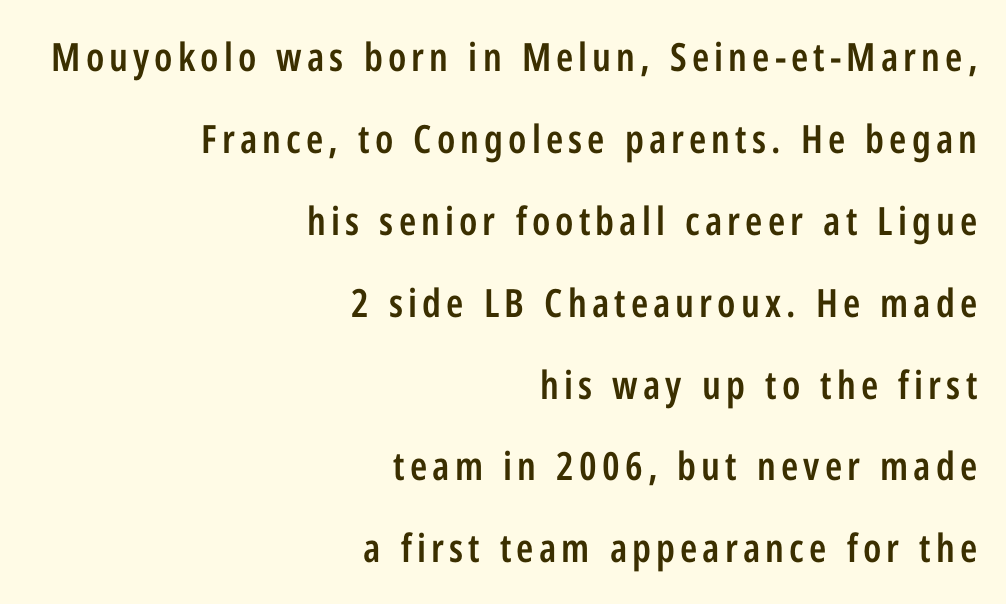
Type style note: lacks serifs. These lines stack with their right ends in a neat column. The letters stand upright; this is a roman face. The passage shown stacks its lines with a broad gap. The area under the type is left untouched.
